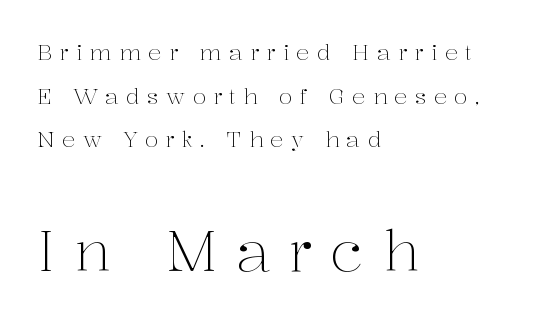
The image shows 56 px light serif type, upright; set left-aligned, loose line spacing (1.98x), unusually wide letter spacing (+0.33 em), not underlined; the second (bottom) block is 2.55x larger; medium stroke contrast and a medium x-height.
